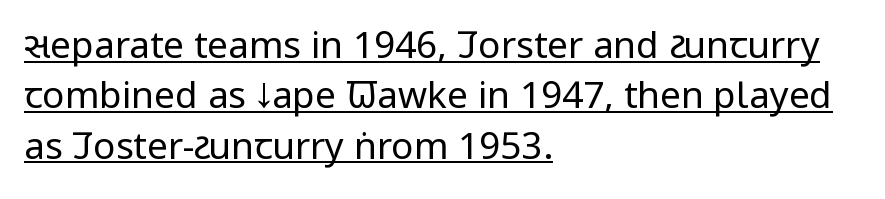
Q: Is the text bold? A: No.
Q: Is the text italic (slanted)? A: No, it is upright.
Q: Is the typeface a serif or a sans-serif typeface? A: Sans-serif.
Q: Is the text underlined? A: Yes.
Q: How is the paragraph aligned? A: Left-aligned.
Q: Is the spacing between letters normal or unusually wide? A: Normal.
Q: Is the spacing between lines tight, normal or loose? A: Normal.
Q: Width (condensed, normal, or wide)? A: Condensed.
Q: Stroke contrast? A: Low.
Q: x-height? A: Large.
Q: Monospaced? A: No.
